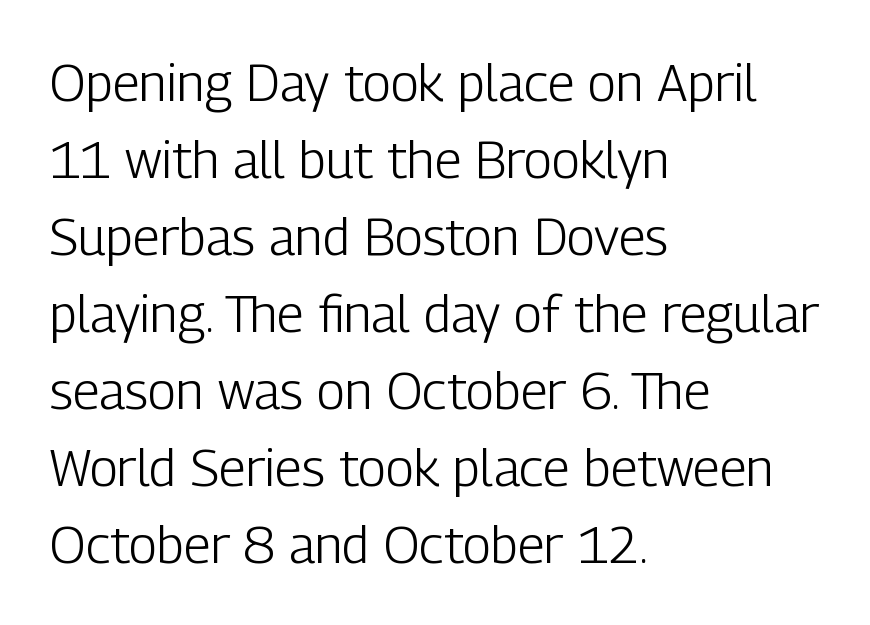
{"serif": "no", "italic": "no", "bold": "no", "weight": "light", "width": "condensed", "stroke_contrast": "low", "x_height": "medium", "monospaced": "no", "underline": "no", "align": "left", "line_spacing": "normal", "line_spacing_ratio": 1.48, "letter_spacing": "normal", "letter_spacing_em": 0.0, "glyph_px": 52}
